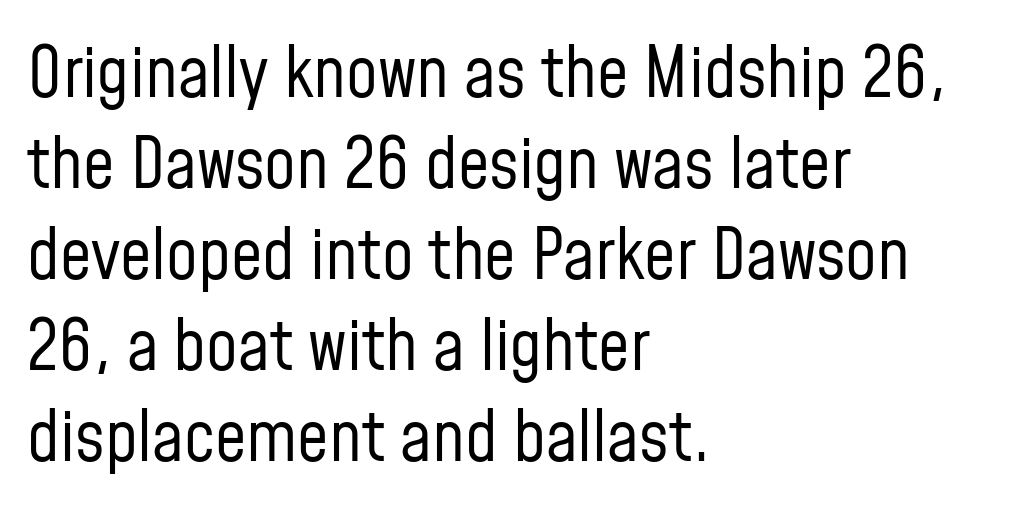
{"serif": "no", "italic": "no", "bold": "no", "weight": "regular", "width": "condensed", "stroke_contrast": "low", "x_height": "medium", "monospaced": "no", "underline": "no", "align": "left", "line_spacing": "normal", "line_spacing_ratio": 1.3, "letter_spacing": "normal", "letter_spacing_em": 0.0, "glyph_px": 70}
